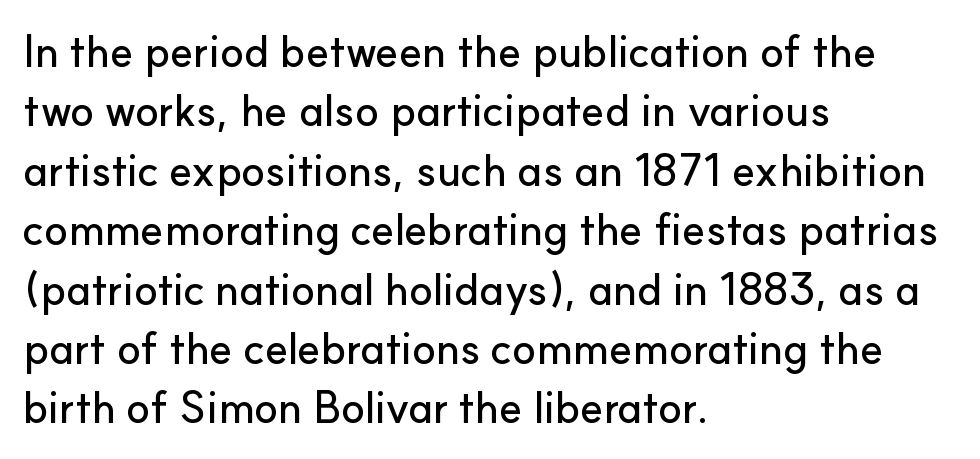
The image shows 44 px sans-serif type, upright; set left-aligned, normal line spacing (1.35x), normal letter spacing, not underlined; low stroke contrast and a small x-height.
